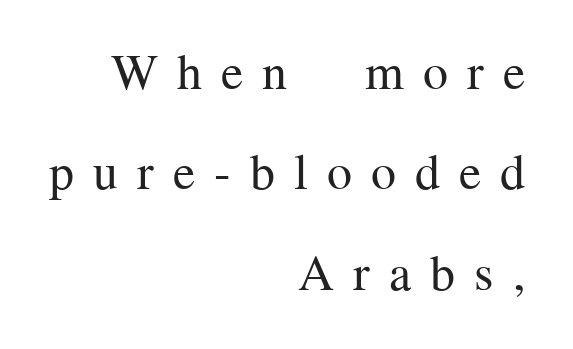
Q: Is the text bold? A: No.
Q: Is the text italic (slanted)? A: No, it is upright.
Q: Is the typeface a serif or a sans-serif typeface? A: Serif.
Q: Is the text underlined? A: No.
Q: How is the paragraph aligned? A: Right-aligned.
Q: Is the spacing between letters normal or unusually wide? A: Unusually wide.
Q: Is the spacing between lines tight, normal or loose? A: Loose.
Q: Width (condensed, normal, or wide)? A: Normal.
Q: Stroke contrast? A: Medium.
Q: x-height? A: Medium.
Q: Monospaced? A: No.
